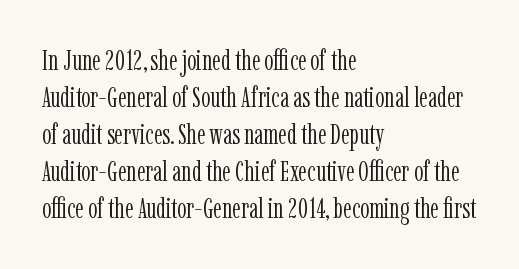
{"serif": "yes", "italic": "no", "bold": "no", "weight": "light", "width": "condensed", "stroke_contrast": "low", "x_height": "medium", "monospaced": "no", "underline": "no", "align": "left", "line_spacing": "normal", "line_spacing_ratio": 1.28, "letter_spacing": "normal", "letter_spacing_em": 0.0, "glyph_px": 29}
